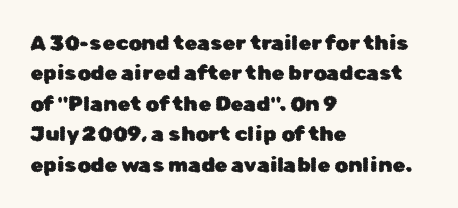
A bare baseline throughout the passage. This rendering uses left alignment, leaving the right contour irregular. Vertical strokes here are truly vertical. Glyph-to-glyph distance matches everyday printed text. If you measured baseline to baseline, you'd find a middling distance.
